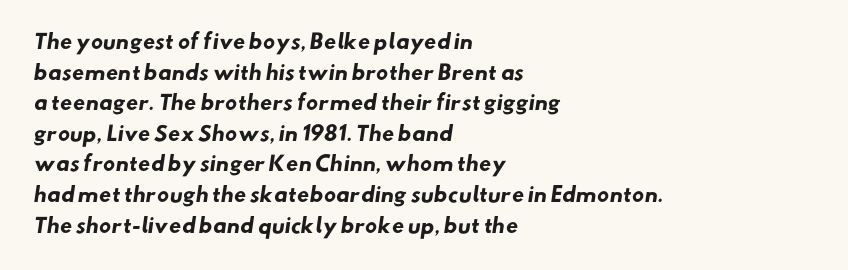
The image shows 20 px bold type; set left-aligned, normal line spacing (1.53x), normal letter spacing, not underlined.
